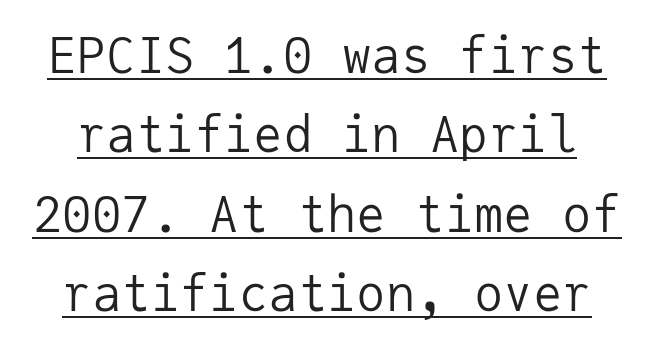
Q: Is the text bold? A: No.
Q: Is the text italic (slanted)? A: No, it is upright.
Q: Is the typeface a serif or a sans-serif typeface? A: Sans-serif.
Q: Is the text underlined? A: Yes.
Q: Is the spacing between letters normal or unusually wide? A: Normal.
Q: Is the spacing between lines tight, normal or loose? A: Normal.
Q: Width (condensed, normal, or wide)? A: Normal.
Q: Stroke contrast? A: Low.
Q: x-height? A: Medium.
Q: Monospaced? A: Yes.
